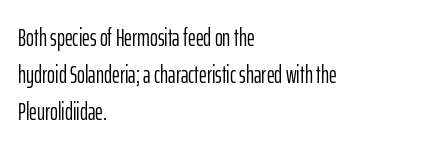
Ordinary non-slanted type is in use. This sample uses plain, unmodified letter spacing. Has an underline been added? It has not. The designer left line spacing at the default. The cut favours lightness, reaching ordinary text weight at its darkest. Layout note: lines flush left.
